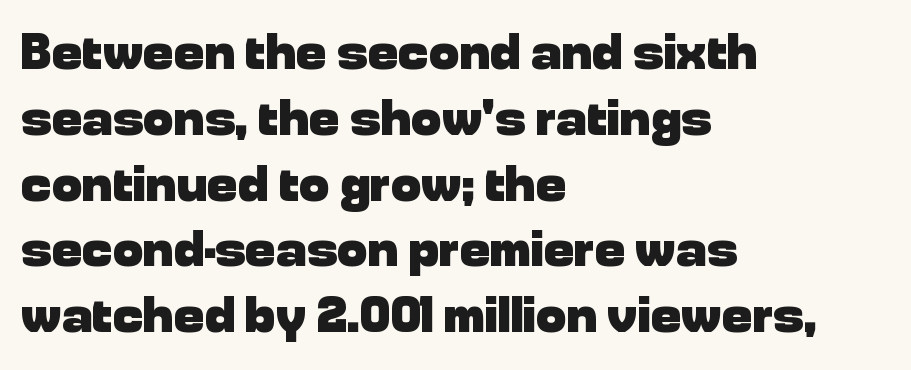
You could not count columns in this text — the font is proportionally spaced. These lines are set flush left with a ragged right edge. Quick note: underline off. Letterform terminals end flat and unadorned throughout the passage. Honestly, the letter spacing is just normal — you wouldn't notice it.
